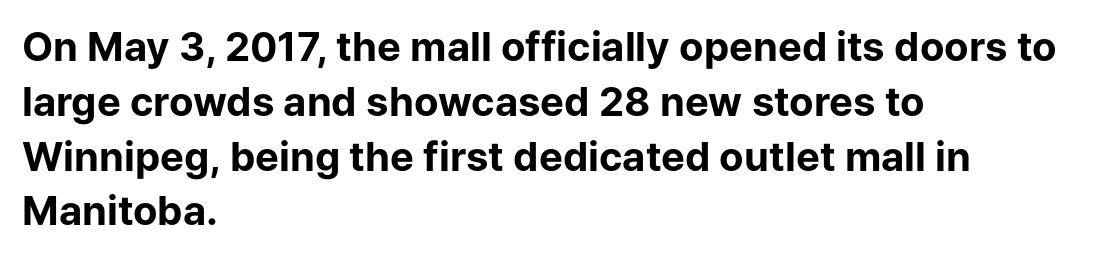
The image shows 40 px bold sans-serif type, upright; set left-aligned, normal line spacing (1.37x), normal letter spacing, not underlined; low stroke contrast and a medium x-height.
